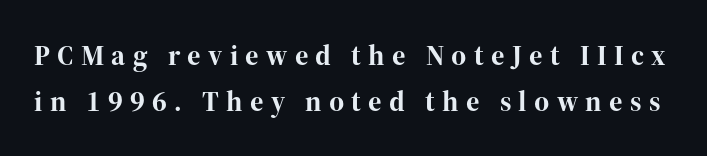
Is there much room between lines? A standard amount, neither cramped nor airy. Beneath every word, the page is bare. Compared with an ordinary text face, these strokes are far heavier — a full bold. Characters follow at a spacing far wider than the type designer built in. This sample has the flowing, uneven cadence of proportional lettering.
